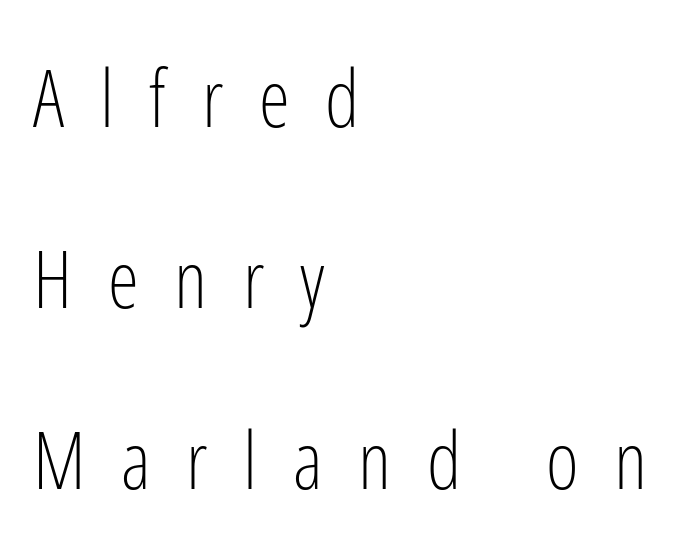
Stroke thickness stays within the range of a standard reading face or lighter. Someone cranked the tracking dial way up on this one. Underline: absent. Layout note: lines flush left. You could fit nearly another row in the gap between these rows.
